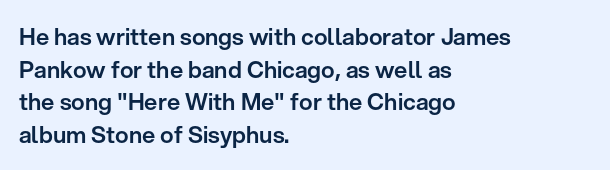
Q: Is the text italic (slanted)? A: No, it is upright.
Q: Is the text underlined? A: No.
Q: How is the paragraph aligned? A: Left-aligned.
Q: Is the spacing between letters normal or unusually wide? A: Normal.
Q: Is the spacing between lines tight, normal or loose? A: Normal.
